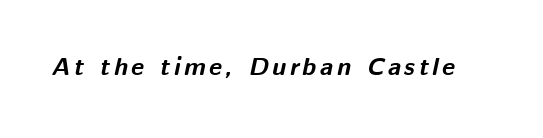
{"italic": "yes", "lean": "right", "slant_degrees": 12, "bold": "yes", "underline": "no", "glyph_px": 25}
